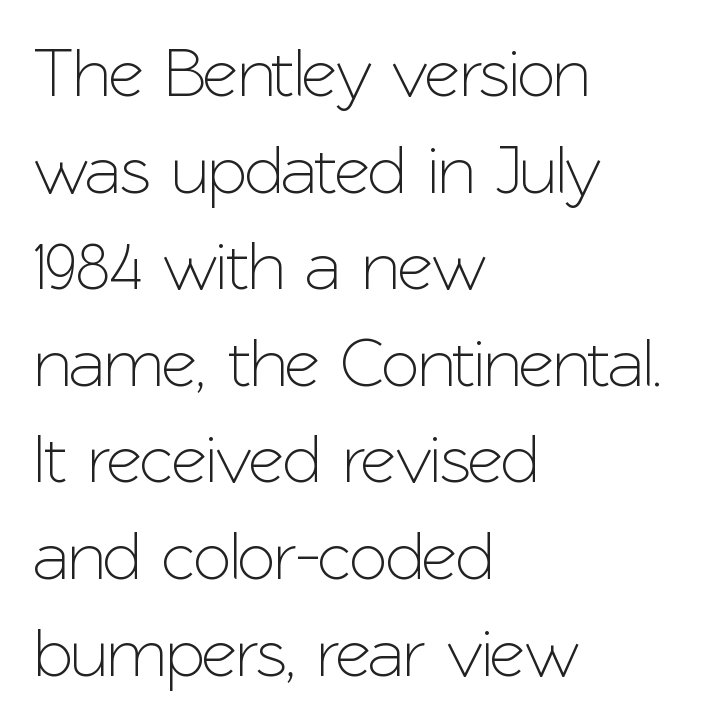
Leftover space on each line is placed entirely after the last word. This rendering features lettering with no underline. The rendering uses a moderate line-height, typical for paragraphs. The letters advance in unequal steps, a hallmark of proportional type. The typography opts for an upright posture over an oblique one. You can tell from the bare stems that sans-serif type was used.
